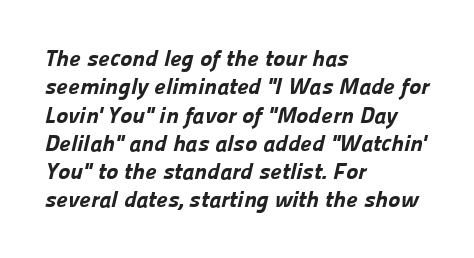
The image shows 23 px bold type; set left-aligned, line spacing 1.23x, normal letter spacing, not underlined.
